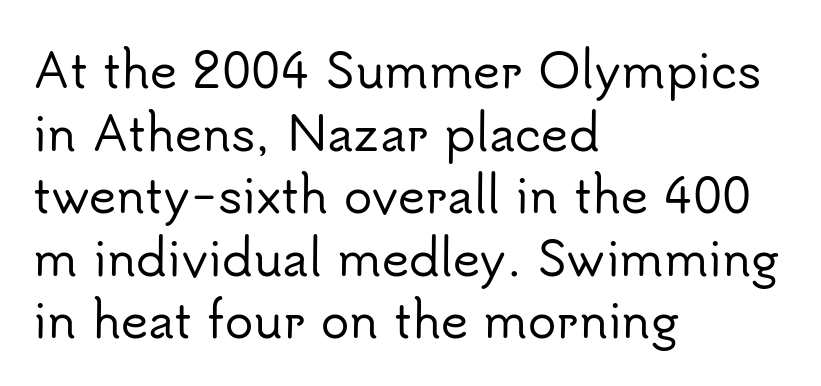
Q: Is the text italic (slanted)? A: No, it is upright.
Q: Is the typeface a serif or a sans-serif typeface? A: Sans-serif.
Q: Is the text underlined? A: No.
Q: How is the paragraph aligned? A: Left-aligned.
Q: Is the spacing between letters normal or unusually wide? A: Normal.
Q: Is the spacing between lines tight, normal or loose? A: Normal.
Q: Width (condensed, normal, or wide)? A: Normal.
Q: Stroke contrast? A: Low.
Q: x-height? A: Small.
Q: Monospaced? A: No.
